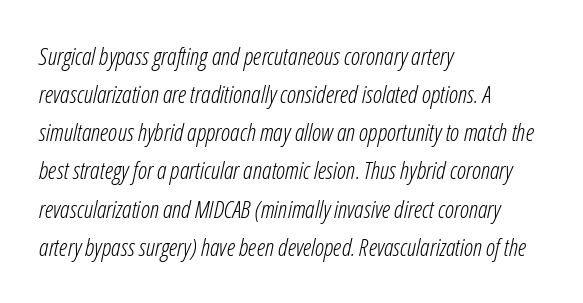
Q: Is the text bold? A: No.
Q: Is the text italic (slanted)? A: Yes, it leans right by about 12 degrees.
Q: Is the text underlined? A: No.
Q: How is the paragraph aligned? A: Left-aligned.
Q: Is the spacing between letters normal or unusually wide? A: Normal.
Q: Is the spacing between lines tight, normal or loose? A: Normal.
